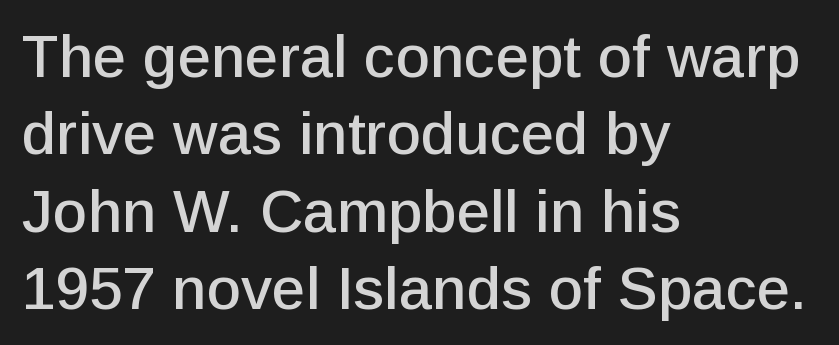
Q: Is the text italic (slanted)? A: No, it is upright.
Q: Is the typeface a serif or a sans-serif typeface? A: Sans-serif.
Q: Is the text underlined? A: No.
Q: How is the paragraph aligned? A: Left-aligned.
Q: Is the spacing between letters normal or unusually wide? A: Normal.
Q: Is the spacing between lines tight, normal or loose? A: Normal.
Q: Width (condensed, normal, or wide)? A: Normal.
Q: Stroke contrast? A: Low.
Q: x-height? A: Medium.
Q: Monospaced? A: No.
